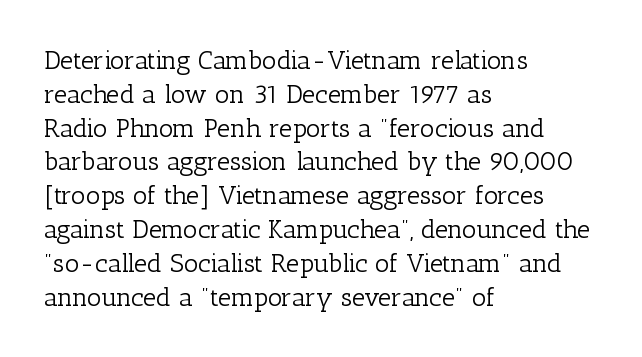
Q: Is the text bold? A: No.
Q: Is the text italic (slanted)? A: No, it is upright.
Q: Is the text underlined? A: No.
Q: How is the paragraph aligned? A: Left-aligned.
Q: Is the spacing between letters normal or unusually wide? A: Normal.
Q: Is the spacing between lines tight, normal or loose? A: Normal.
